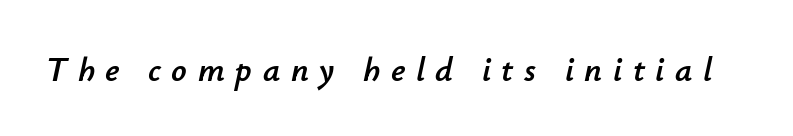
The image shows 34 px text type, italic (leaning right); set unusually wide letter spacing (+0.31 em), not underlined; low stroke contrast and a small x-height.
